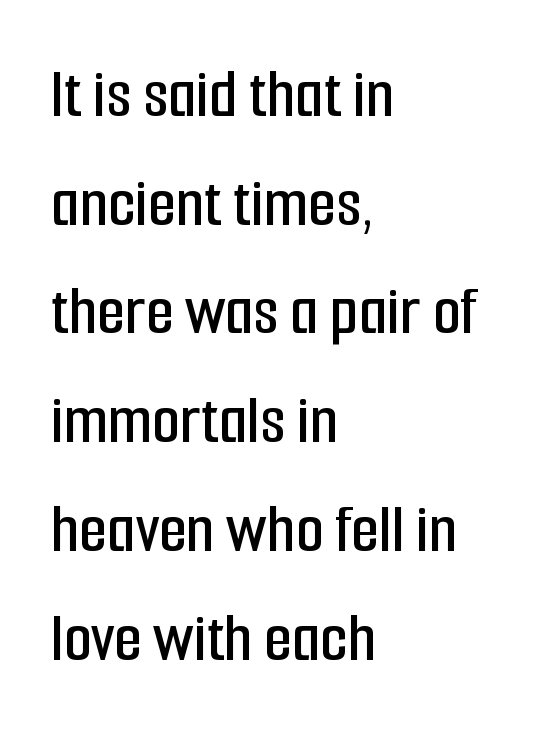
Q: Is the text italic (slanted)? A: No, it is upright.
Q: Is the typeface a serif or a sans-serif typeface? A: Sans-serif.
Q: Is the text underlined? A: No.
Q: How is the paragraph aligned? A: Left-aligned.
Q: Is the spacing between letters normal or unusually wide? A: Normal.
Q: Is the spacing between lines tight, normal or loose? A: Normal.
Q: Width (condensed, normal, or wide)? A: Condensed.
Q: Stroke contrast? A: Low.
Q: x-height? A: Medium.
Q: Monospaced? A: No.
